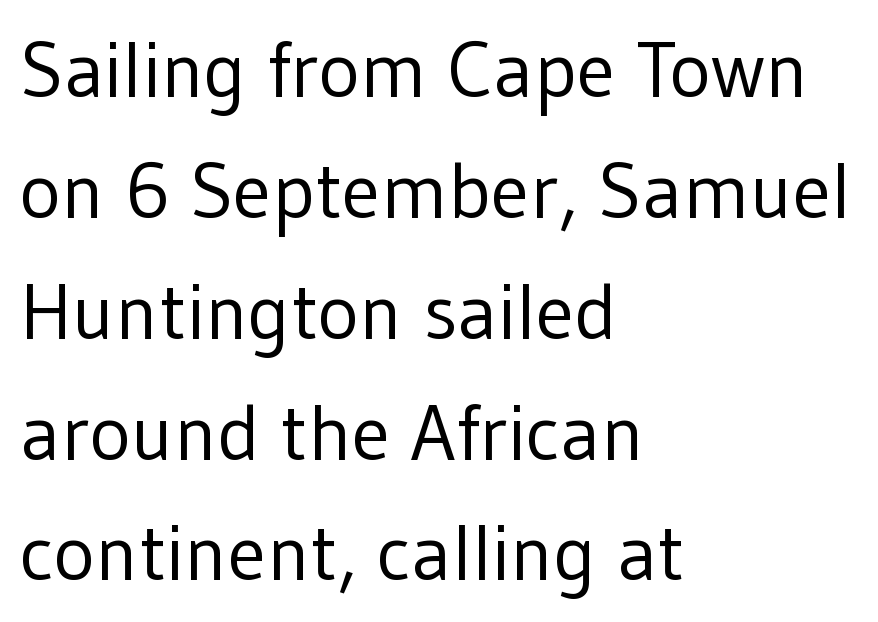
One glance says typical: line gaps are just what's usual. Nothing heavy about these letters — not bold at all. Every character sits straight up, as roman type does. The designer went with a sans here, leaving each stem footless. The glyphs are unaccompanied by any horizontal stroke below them.
